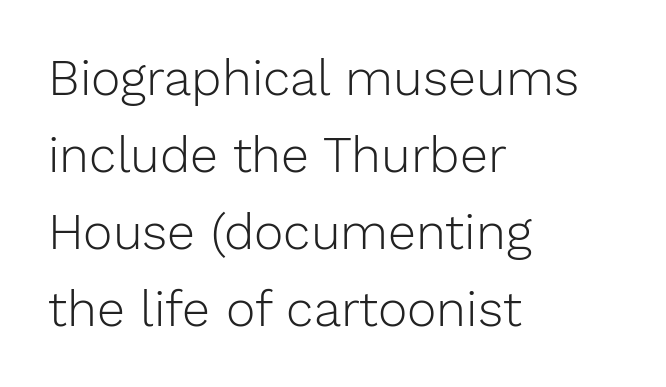
{"serif": "no", "italic": "no", "bold": "no", "weight": "light", "width": "normal", "stroke_contrast": "low", "x_height": "medium", "monospaced": "no", "underline": "no", "align": "left", "line_spacing": "normal", "line_spacing_ratio": 1.54, "letter_spacing": "normal", "letter_spacing_em": 0.0, "glyph_px": 50}
